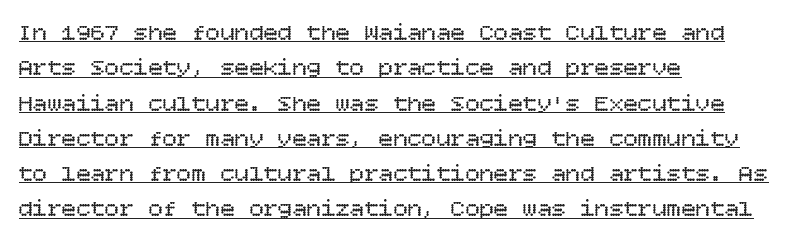
Does extra space separate the letters? No, they use regular spacing. The face used here appears with an underline applied. A typesetter would call this leading conventional body-copy spacing. This is the regular roman posture of the typeface.
